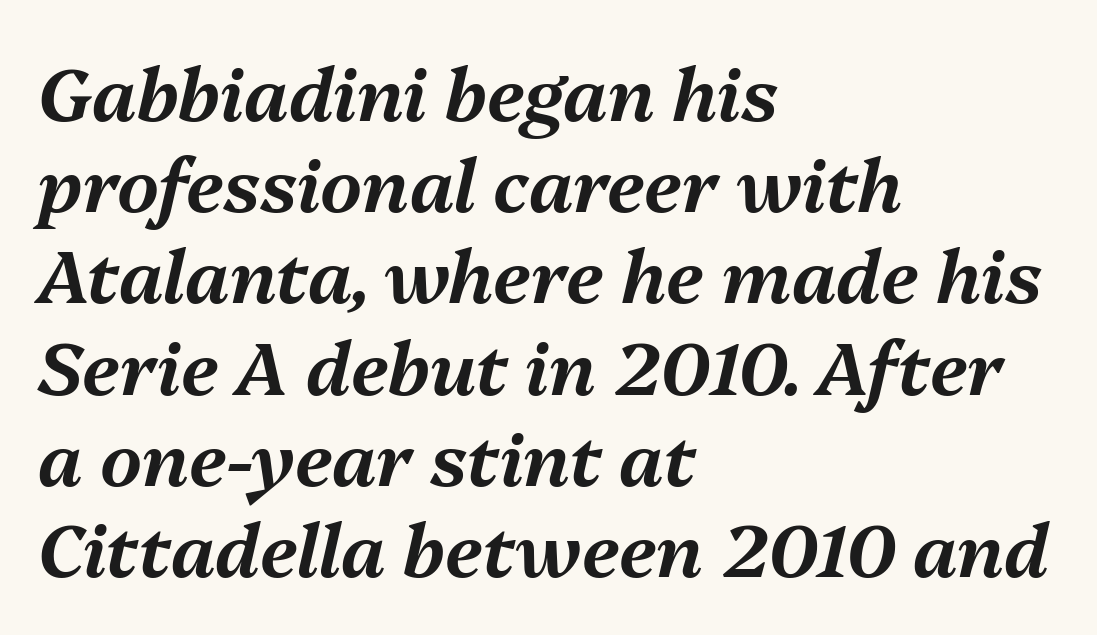
Q: Is the text italic (slanted)? A: Yes, it leans right by about 13 degrees.
Q: Is the text underlined? A: No.
Q: How is the paragraph aligned? A: Left-aligned.
Q: Is the spacing between letters normal or unusually wide? A: Normal.
Q: Is the spacing between lines tight, normal or loose? A: Normal.
Q: Width (condensed, normal, or wide)? A: Normal.
Q: Stroke contrast? A: Medium.
Q: x-height? A: Medium.
Q: Monospaced? A: No.
